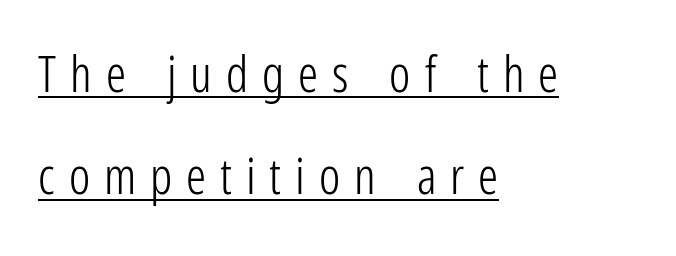
Q: Is the text bold? A: No.
Q: Is the text italic (slanted)? A: No, it is upright.
Q: Is the typeface a serif or a sans-serif typeface? A: Sans-serif.
Q: Is the text underlined? A: Yes.
Q: How is the paragraph aligned? A: Left-aligned.
Q: Is the spacing between letters normal or unusually wide? A: Unusually wide.
Q: Is the spacing between lines tight, normal or loose? A: Loose.
Q: Width (condensed, normal, or wide)? A: Condensed.
Q: Stroke contrast? A: Low.
Q: x-height? A: Medium.
Q: Monospaced? A: No.
